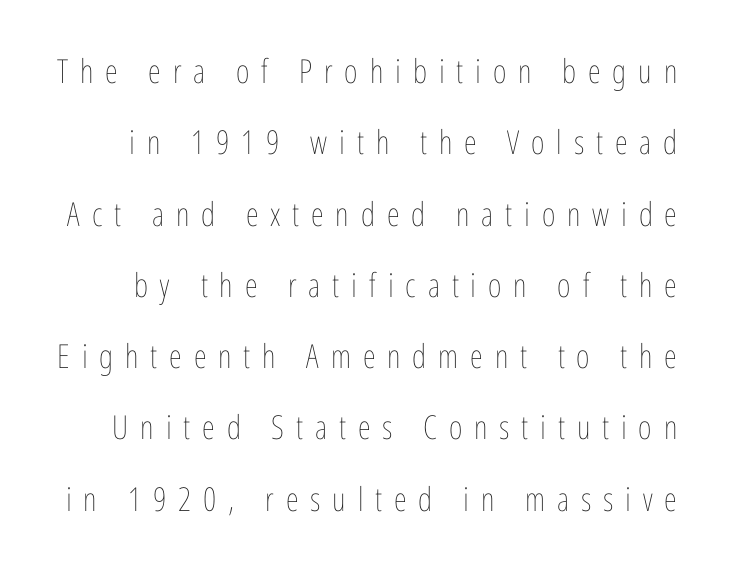
{"italic": "no", "bold": "no", "weight": "thin", "width": "condensed", "stroke_contrast": "low", "x_height": "medium", "monospaced": "no", "underline": "no", "line_spacing": "loose", "line_spacing_ratio": 2.16, "letter_spacing": "wide", "letter_spacing_em": 0.36, "glyph_px": 33}
